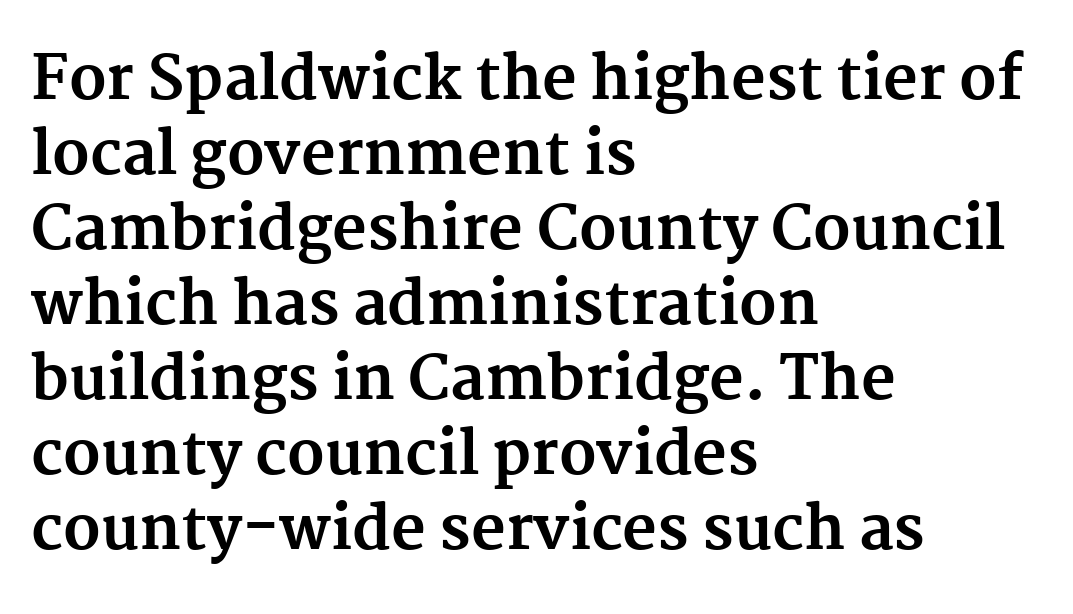
The image shows 60 px bold serif type, upright; set left-aligned, normal line spacing (1.25x), normal letter spacing, not underlined; medium stroke contrast and a medium x-height.
